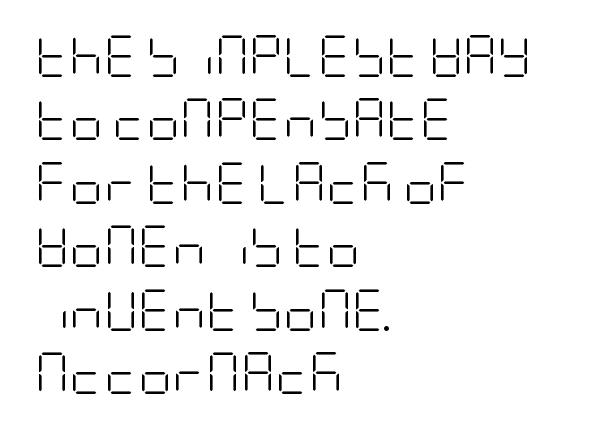
The image shows 42 px light, condensed sans-serif type, upright; set left-aligned, normal line spacing (1.51x), normal letter spacing, not underlined; low stroke contrast and a large x-height.
